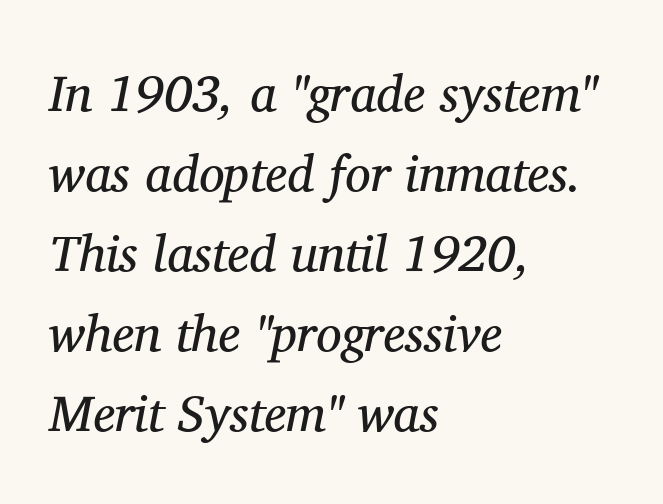
The image shows 51 px regular-weight serif type, italic (leaning right); set left-aligned, normal line spacing (1.57x), normal letter spacing, not underlined; medium stroke contrast and a medium x-height.
